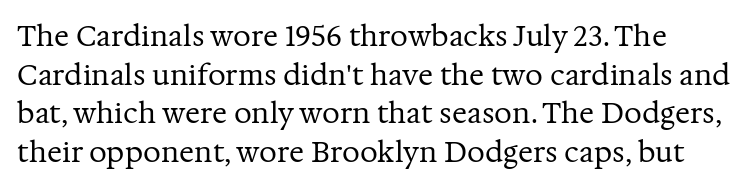
Q: Is the text bold? A: No.
Q: Is the text italic (slanted)? A: No, it is upright.
Q: Is the typeface a serif or a sans-serif typeface? A: Serif.
Q: Is the text underlined? A: No.
Q: How is the paragraph aligned? A: Left-aligned.
Q: Is the spacing between letters normal or unusually wide? A: Normal.
Q: Is the spacing between lines tight, normal or loose? A: Normal.
Q: Width (condensed, normal, or wide)? A: Normal.
Q: Stroke contrast? A: Medium.
Q: x-height? A: Medium.
Q: Monospaced? A: No.
